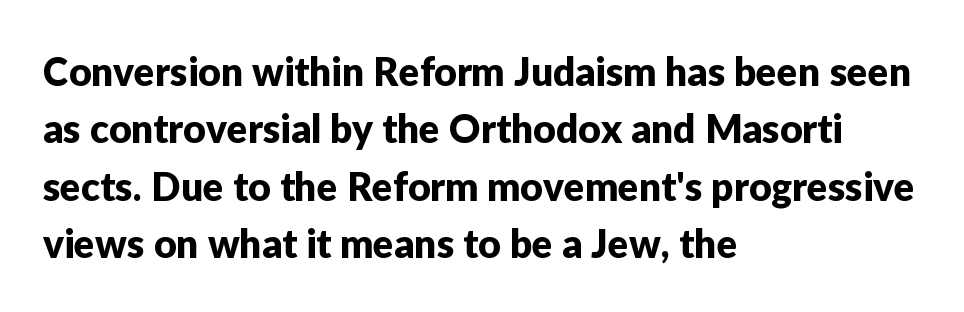
Q: Is the text italic (slanted)? A: No, it is upright.
Q: Is the typeface a serif or a sans-serif typeface? A: Sans-serif.
Q: Is the text underlined? A: No.
Q: How is the paragraph aligned? A: Left-aligned.
Q: Is the spacing between letters normal or unusually wide? A: Normal.
Q: Is the spacing between lines tight, normal or loose? A: Normal.
Q: Width (condensed, normal, or wide)? A: Normal.
Q: Stroke contrast? A: Low.
Q: x-height? A: Medium.
Q: Monospaced? A: No.
